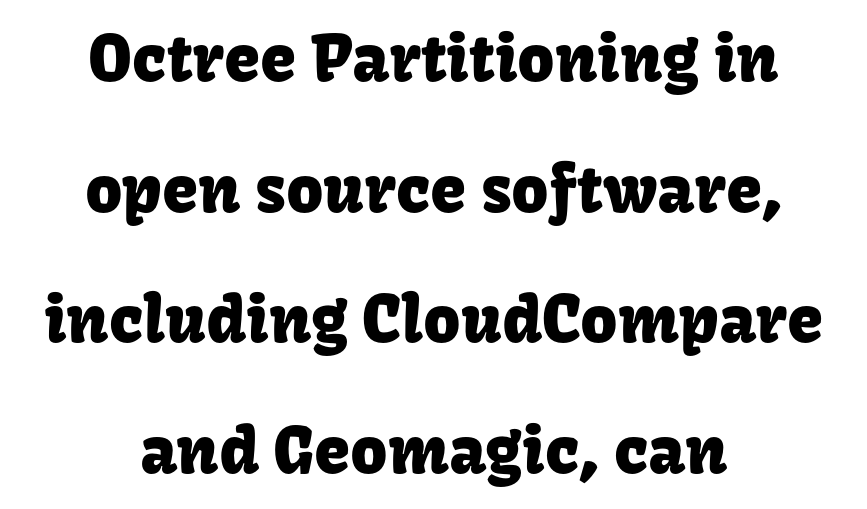
Q: Is the text italic (slanted)? A: No, it is upright.
Q: Is the typeface a serif or a sans-serif typeface? A: Sans-serif.
Q: Is the text underlined? A: No.
Q: How is the paragraph aligned? A: Centered.
Q: Is the spacing between letters normal or unusually wide? A: Normal.
Q: Is the spacing between lines tight, normal or loose? A: Loose.
Q: Width (condensed, normal, or wide)? A: Normal.
Q: Stroke contrast? A: Low.
Q: x-height? A: Medium.
Q: Monospaced? A: No.
